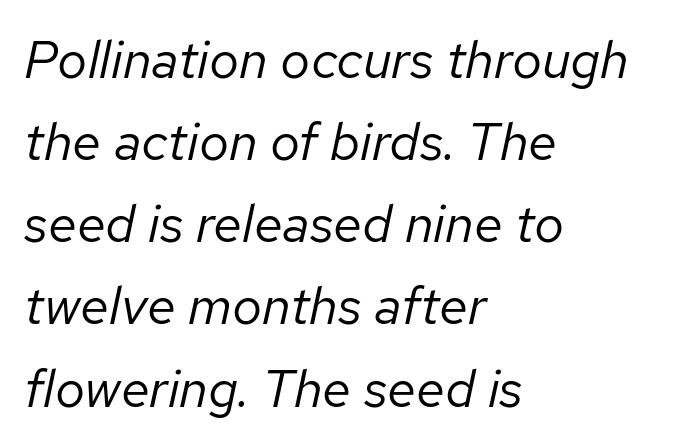
{"italic": "yes", "lean": "right", "slant_degrees": 12, "bold": "no", "weight": "regular", "width": "normal", "stroke_contrast": "low", "x_height": "medium", "monospaced": "no", "underline": "no", "align": "left", "line_spacing": "normal", "line_spacing_ratio": 1.55, "letter_spacing": "normal", "letter_spacing_em": 0.0, "glyph_px": 53}
